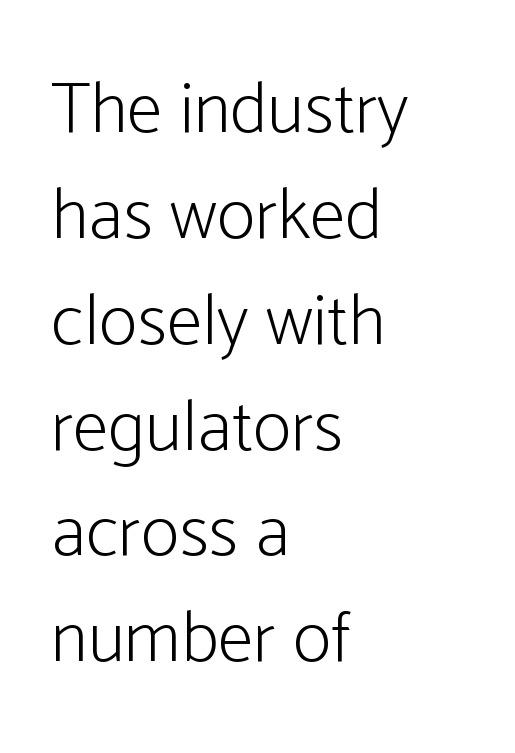
The image shows 73 px light, condensed sans-serif type, upright; set left-aligned, normal line spacing (1.45x), normal letter spacing, not underlined; low stroke contrast and a medium x-height.
